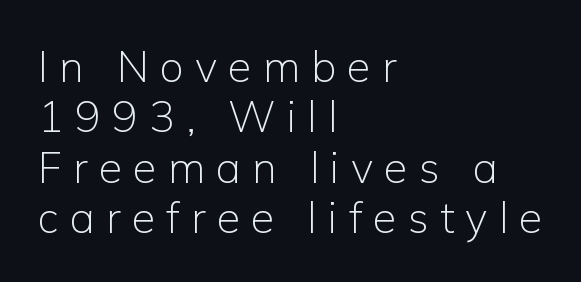
Summary of weight: not heavy and not bold. Loose tracking; the words dissolve into strings of separated letters. Quick note: not italic, upright. Is this a fixed-width face? No — the glyphs have proportional, varying widths.
